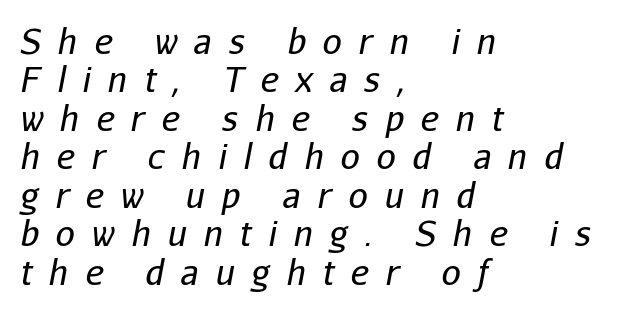
{"italic": "yes", "lean": "right", "slant_degrees": 11, "bold": "no", "weight": "regular", "width": "normal", "stroke_contrast": "low", "x_height": "medium", "monospaced": "no", "underline": "no", "align": "left", "line_spacing": "tight", "line_spacing_ratio": 1.13, "letter_spacing": "wide", "letter_spacing_em": 0.5, "glyph_px": 34}
